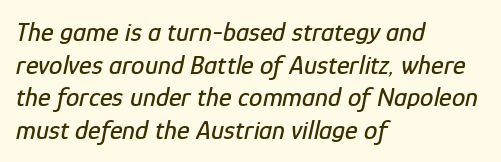
Q: Is the text italic (slanted)? A: Yes, it leans right by about 12 degrees.
Q: Is the text underlined? A: No.
Q: How is the paragraph aligned? A: Left-aligned.
Q: Is the spacing between letters normal or unusually wide? A: Normal.
